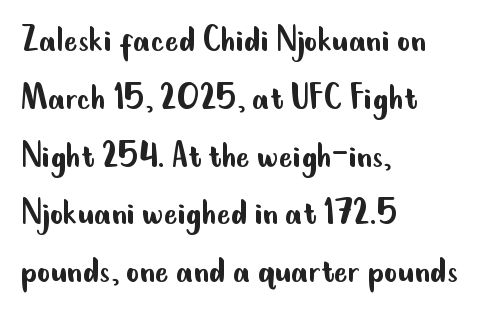
{"serif": "no", "italic": "no", "bold": "no", "weight": "regular", "width": "condensed", "stroke_contrast": "low", "x_height": "small", "monospaced": "no", "underline": "no", "align": "left", "line_spacing": "normal", "line_spacing_ratio": 1.41, "letter_spacing": "normal", "letter_spacing_em": 0.0, "glyph_px": 41}
